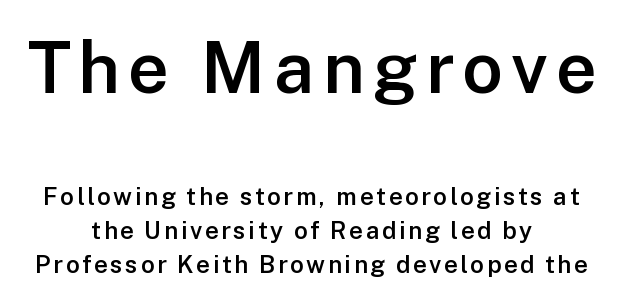
{"serif": "no", "italic": "no", "bold": "semi", "weight": "semibold", "width": "normal", "stroke_contrast": "low", "x_height": "medium", "monospaced": "no", "underline": "no", "align": "center", "line_spacing": "normal", "line_spacing_ratio": 1.4, "larger_block": "first", "size_ratio": 3.0, "glyph_px": 72}
